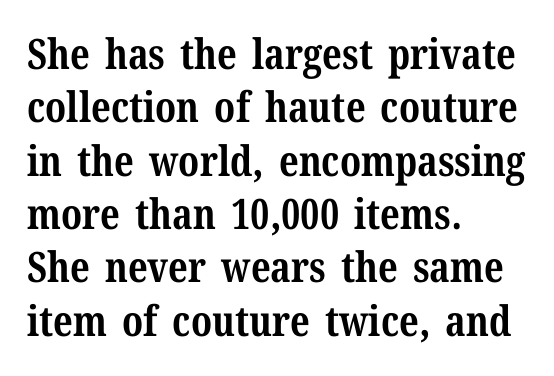
The image shows 42 px bold serif type, upright; set left-aligned, normal line spacing (1.27x), normal letter spacing, not underlined; medium stroke contrast and a medium x-height.
